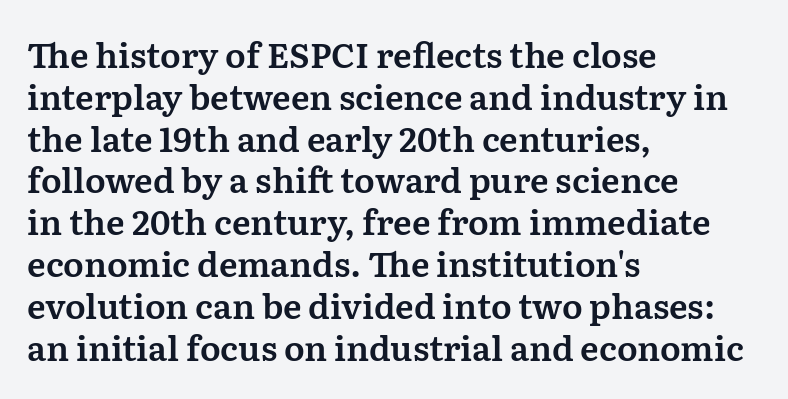
Q: Is the text italic (slanted)? A: No, it is upright.
Q: Is the typeface a serif or a sans-serif typeface? A: Serif.
Q: Is the text underlined? A: No.
Q: How is the paragraph aligned? A: Left-aligned.
Q: Is the spacing between letters normal or unusually wide? A: Normal.
Q: Width (condensed, normal, or wide)? A: Normal.
Q: Stroke contrast? A: Medium.
Q: x-height? A: Medium.
Q: Monospaced? A: No.
